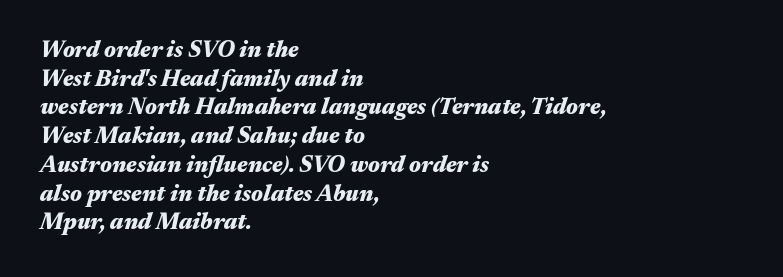
Q: Is the text bold? A: Yes.
Q: Is the text italic (slanted)? A: Yes, it leans right by about 17 degrees.
Q: Is the text underlined? A: No.
Q: How is the paragraph aligned? A: Left-aligned.
Q: Is the spacing between letters normal or unusually wide? A: Normal.
Q: Is the spacing between lines tight, normal or loose? A: Normal.
